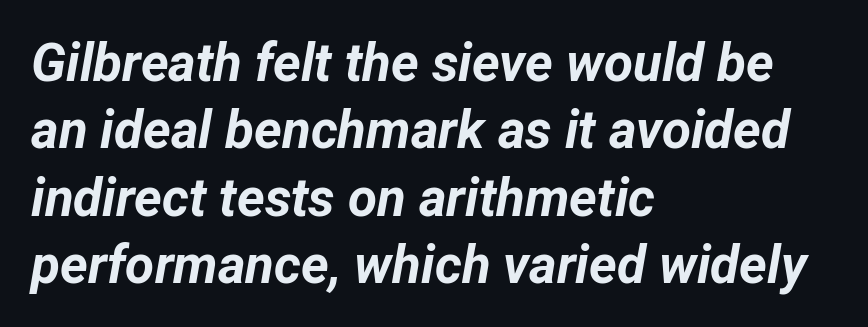
The image shows 53 px bold type, italic (leaning right); set left-aligned, normal line spacing (1.27x), normal letter spacing, not underlined; low stroke contrast and a medium x-height.
